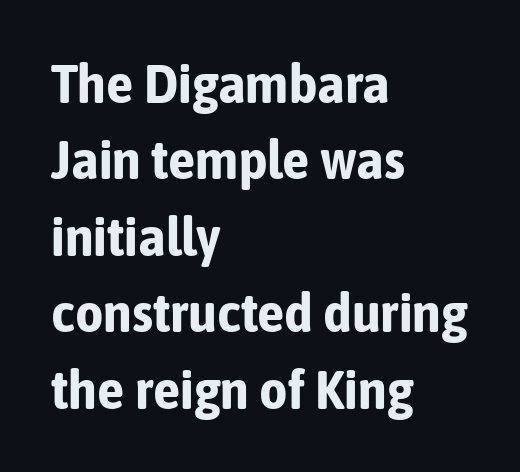
The image shows 55 px bold, condensed sans-serif type, upright; set left-aligned, normal line spacing (1.39x), normal letter spacing, not underlined; low stroke contrast and a medium x-height.
